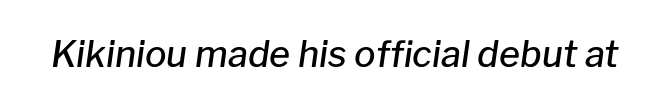
Students, this is semibold: more ink than regular, less than bold. Check the space under the baseline: it is left empty. This rendering leaves character spacing at its baseline value. The axis of the letterforms is tilted away from vertical. Each letter keeps its own natural width here, so spacing adapts to shape.
